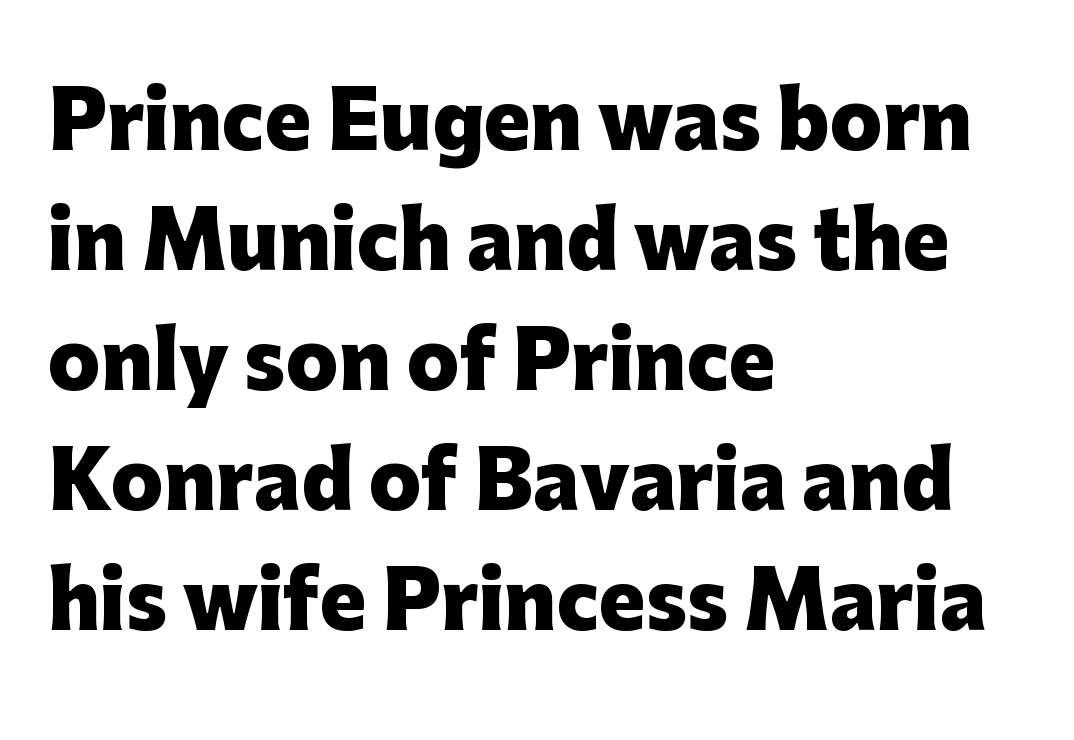
The image shows 77 px heavy sans-serif type, upright; set left-aligned, normal line spacing (1.56x), normal letter spacing, not underlined; low stroke contrast and a medium x-height.
